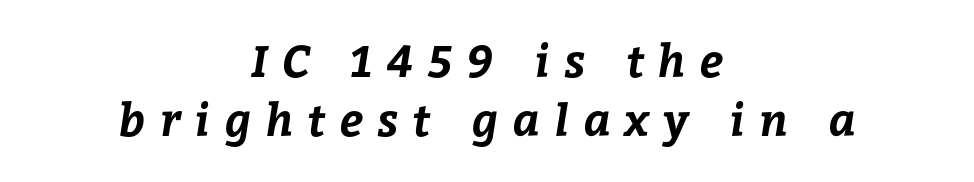
{"bold": "yes", "weight": "bold", "width": "normal", "stroke_contrast": "low", "x_height": "medium", "monospaced": "no", "underline": "no", "align": "center", "line_spacing": "normal", "line_spacing_ratio": 1.33, "letter_spacing": "wide", "letter_spacing_em": 0.33, "glyph_px": 44}
